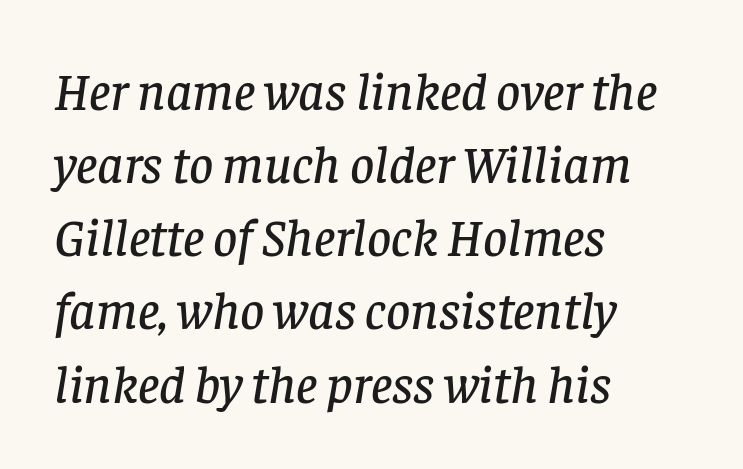
Q: Is the text italic (slanted)? A: Yes, it leans right by about 8 degrees.
Q: Is the typeface a serif or a sans-serif typeface? A: Serif.
Q: Is the text underlined? A: No.
Q: How is the paragraph aligned? A: Left-aligned.
Q: Is the spacing between letters normal or unusually wide? A: Normal.
Q: Is the spacing between lines tight, normal or loose? A: Normal.
Q: Width (condensed, normal, or wide)? A: Normal.
Q: Stroke contrast? A: Low.
Q: x-height? A: Large.
Q: Monospaced? A: No.
